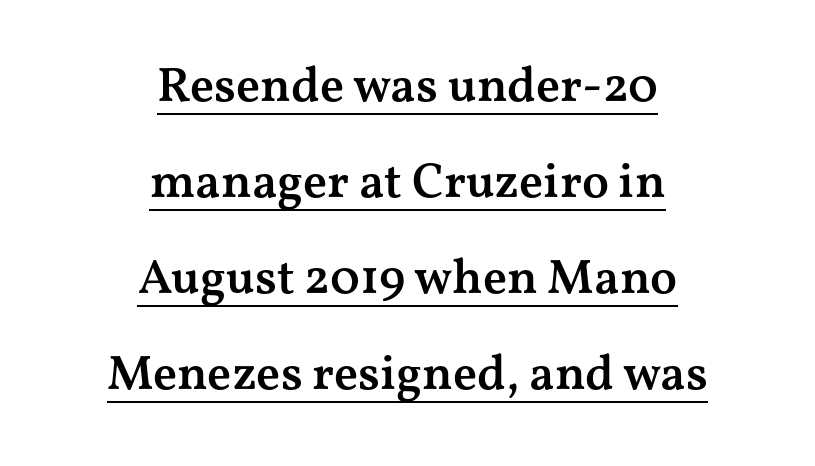
Q: Is the text bold? A: Semi-bold.
Q: Is the text italic (slanted)? A: No, it is upright.
Q: Is the typeface a serif or a sans-serif typeface? A: Serif.
Q: Is the text underlined? A: Yes.
Q: How is the paragraph aligned? A: Centered.
Q: Is the spacing between letters normal or unusually wide? A: Normal.
Q: Is the spacing between lines tight, normal or loose? A: Loose.
Q: Width (condensed, normal, or wide)? A: Wide.
Q: Stroke contrast? A: Medium.
Q: x-height? A: Medium.
Q: Monospaced? A: No.
